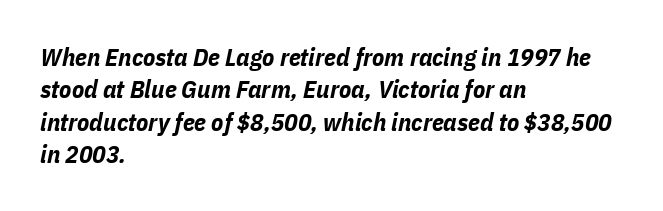
The image shows 25 px bold type, italic (leaning right); set left-aligned, normal line spacing (1.3x), normal letter spacing, not underlined.
